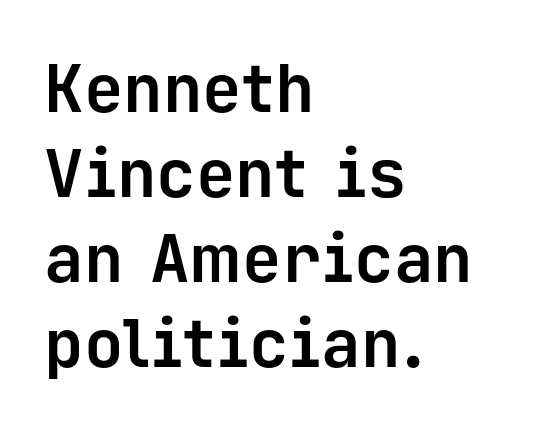
A sans-serif font was chosen for this passage. The letters are bold, with thick, heavy strokes. Is this a fixed-width face? Yes — each glyph sits in an identical cell. The text block is weighted toward the left margin, trailing off unevenly rightward. Each new line begins a customary step beneath the previous one. The line texture is even and compact thanks to regular tracking.
